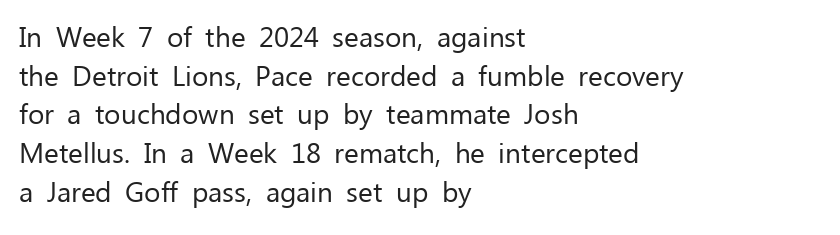
{"serif": "no", "italic": "no", "bold": "no", "weight": "regular", "width": "normal", "stroke_contrast": "low", "x_height": "medium", "monospaced": "no", "underline": "no", "align": "left", "line_spacing": "normal", "line_spacing_ratio": 1.38, "letter_spacing": "normal", "letter_spacing_em": 0.0, "glyph_px": 28}
